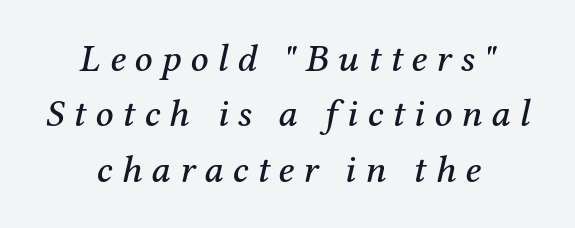
A centered setting, common on invitations and titles, is used for this passage. Proportional: the letters do not fall into vertical columns. Vertically, the passage feels balanced, rows spaced as you'd expect. The type family on display is of the serif kind.
